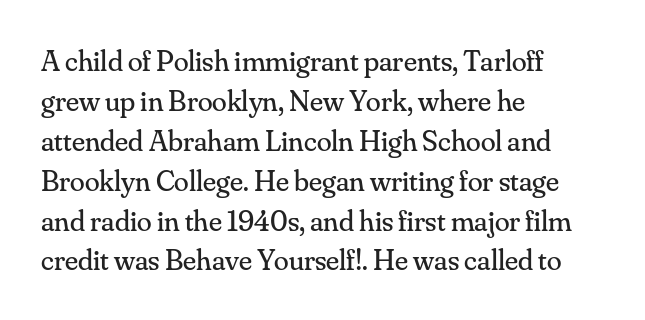
The image shows 30 px regular-weight serif type, upright; set left-aligned, normal line spacing (1.33x), normal letter spacing, not underlined; medium stroke contrast and a small x-height.
